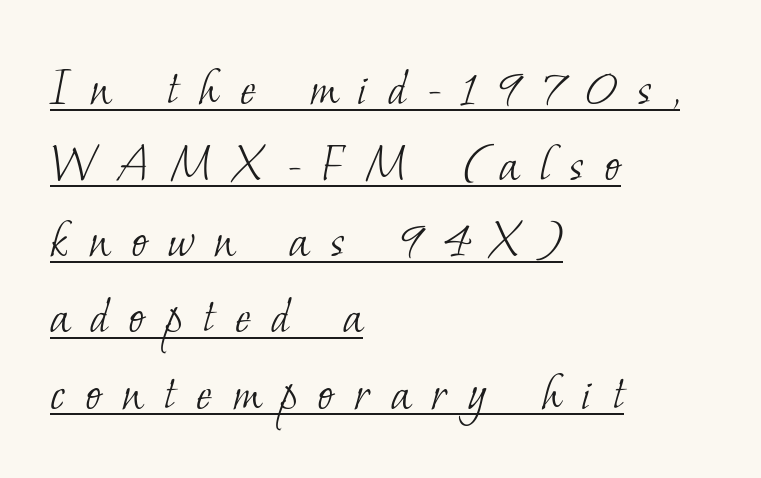
The image shows 54 px light serif type; set left-aligned, normal line spacing (1.41x), unusually wide letter spacing (+0.38 em), underlined; low stroke contrast and a small x-height.
